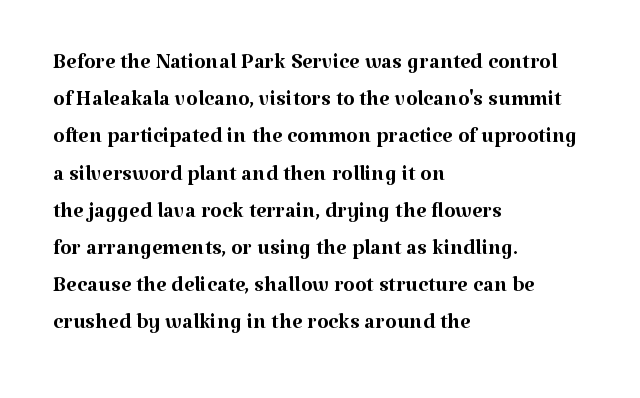
{"serif": "yes", "italic": "no", "bold": "no", "weight": "regular", "width": "normal", "stroke_contrast": "medium", "x_height": "medium", "monospaced": "no", "underline": "no", "align": "left", "line_spacing_ratio": 1.24, "letter_spacing": "normal", "letter_spacing_em": 0.0, "glyph_px": 30}
